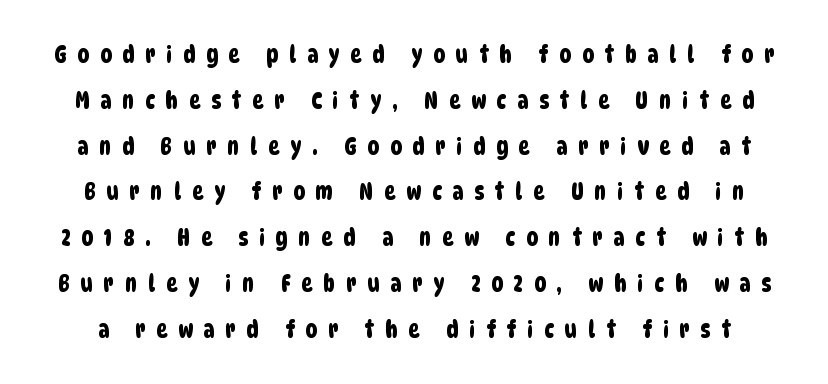
Leading: increased. Inter-character spacing is expanded well beyond the font's built-in metrics. Has an underline been added? It has not.
